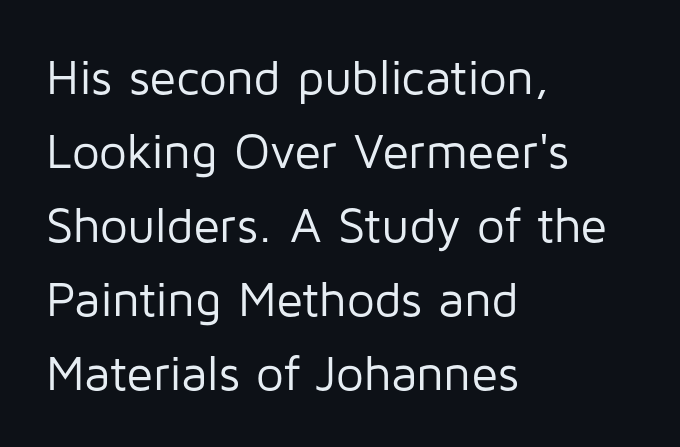
Q: Is the text bold? A: No.
Q: Is the text italic (slanted)? A: No, it is upright.
Q: Is the typeface a serif or a sans-serif typeface? A: Sans-serif.
Q: Is the text underlined? A: No.
Q: How is the paragraph aligned? A: Left-aligned.
Q: Is the spacing between letters normal or unusually wide? A: Normal.
Q: Is the spacing between lines tight, normal or loose? A: Normal.
Q: Width (condensed, normal, or wide)? A: Normal.
Q: Stroke contrast? A: Low.
Q: x-height? A: Medium.
Q: Monospaced? A: No.
